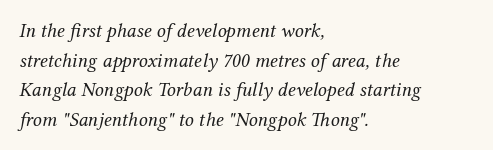
Reading down the block, your eye returns to a fixed left position each line. This sample uses an oblique cut, with every glyph tilted off the vertical. Weight: in the light-to-regular range. This rendering features lettering with no underline.
